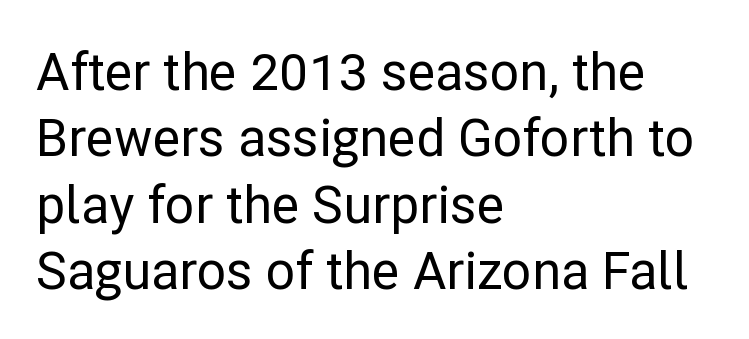
The image shows 51 px sans-serif type, upright; set left-aligned, normal line spacing (1.3x), normal letter spacing, not underlined; low stroke contrast and a medium x-height.
